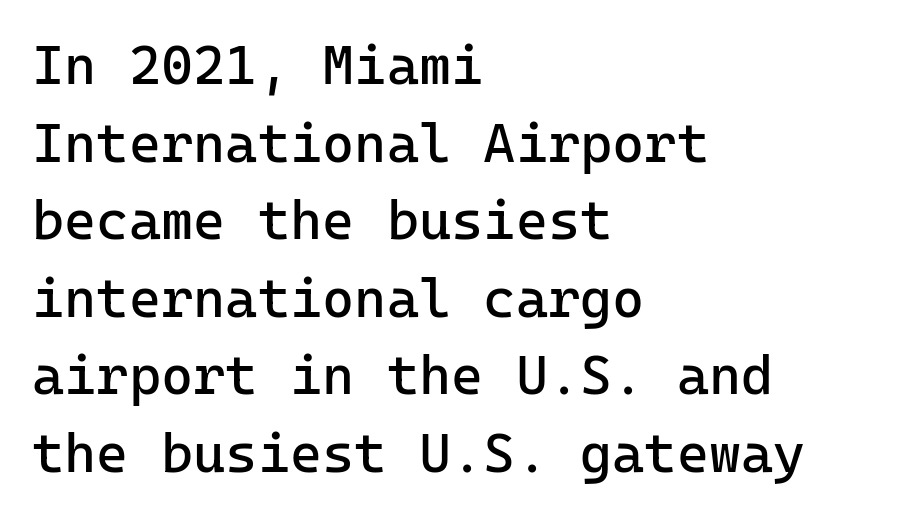
{"serif": "no", "italic": "no", "bold": "no", "weight": "regular", "width": "normal", "stroke_contrast": "low", "x_height": "medium", "underline": "no", "align": "left", "line_spacing": "normal", "line_spacing_ratio": 1.41, "letter_spacing": "normal", "letter_spacing_em": 0.0, "glyph_px": 55}
